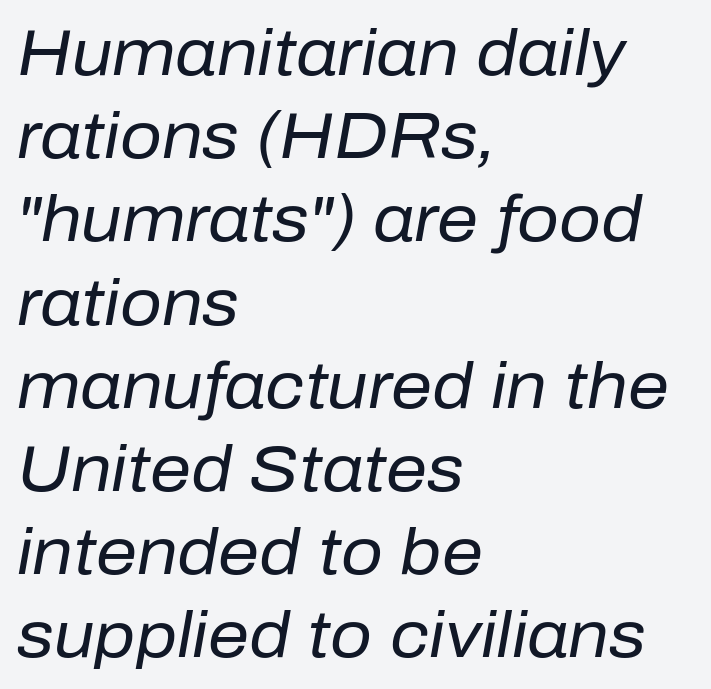
These lines keep a tight, regular rhythm from letter to letter. The letters advance in unequal steps, a hallmark of proportional type. Italic? Definitely — the glyphs are oblique. Underline: absent. The characters are drawn with everyday or finer stroke widths.
